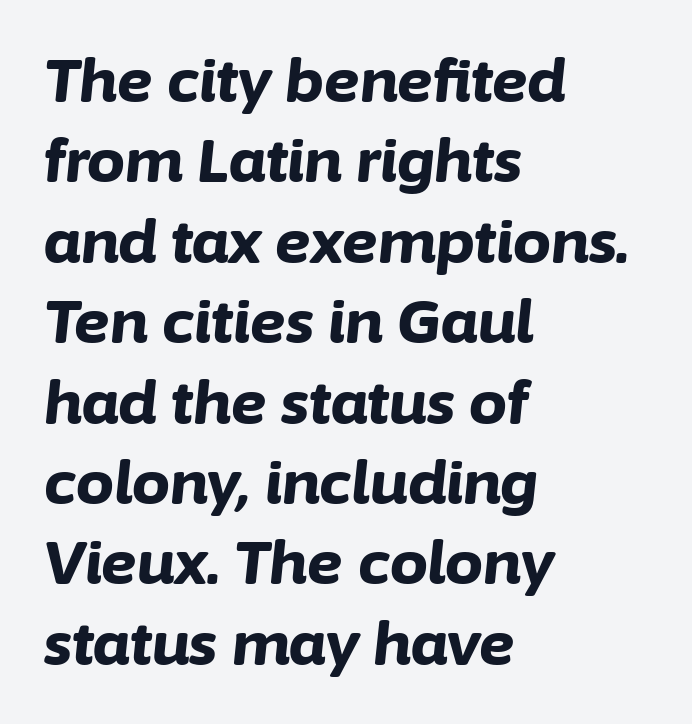
The image shows 60 px bold type, italic (leaning right); set left-aligned, normal line spacing (1.34x), normal letter spacing, not underlined; low stroke contrast and a medium x-height.
